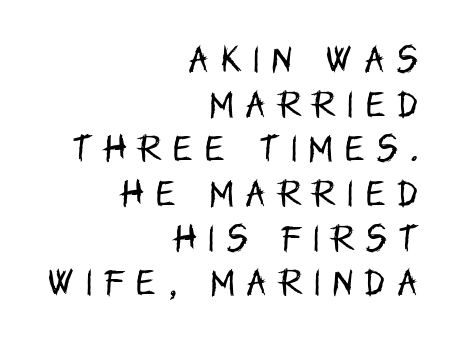
The image shows 30 px regular-weight, condensed sans-serif type, upright; set right-aligned, normal line spacing (1.49x), unusually wide letter spacing (+0.41 em), not underlined; low stroke contrast and a large x-height.
